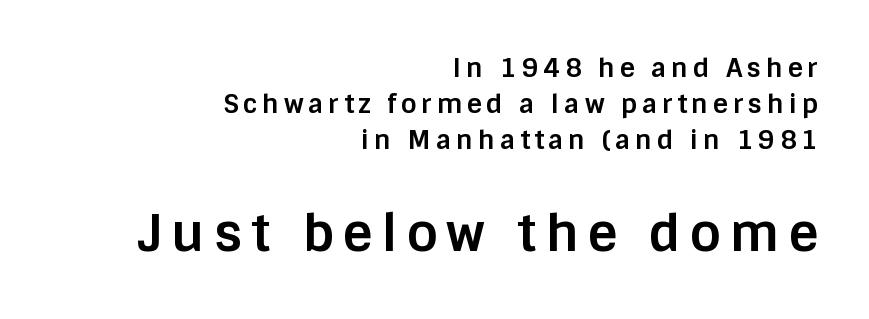
Q: Is the text bold? A: Yes.
Q: Is the text italic (slanted)? A: No, it is upright.
Q: Is the typeface a serif or a sans-serif typeface? A: Sans-serif.
Q: Is the text underlined? A: No.
Q: How is the paragraph aligned? A: Right-aligned.
Q: Is the spacing between lines tight, normal or loose? A: Normal.
Q: Which block of text is set in a larger size, the first (top) or the second (bottom)? A: The second (bottom) one.
Q: Width (condensed, normal, or wide)? A: Normal.
Q: Stroke contrast? A: Low.
Q: x-height? A: Large.
Q: Monospaced? A: No.
